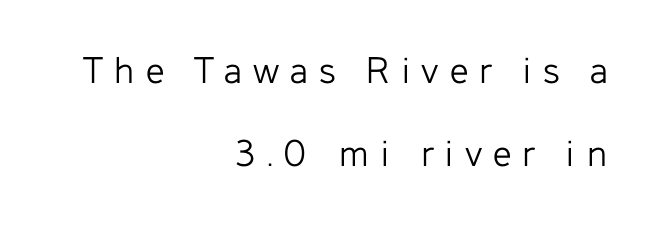
The image shows 41 px light sans-serif type, upright; set right-aligned, loose line spacing (2.03x), unusually wide letter spacing (+0.27 em), not underlined; low stroke contrast and a medium x-height.
